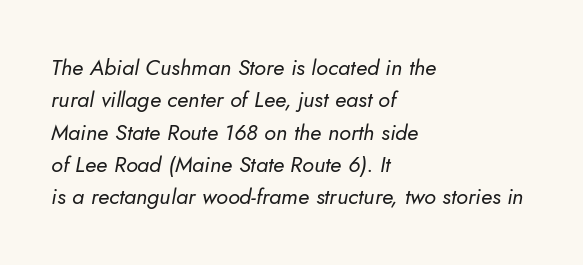
The leading is moderate, giving the passage an even texture. The letters are slanted; this is an italic face. Each line starts at the same left margin while the right side varies. The words here are not underlined. Compared with typical body copy, the letter spacing here is the same. Stems and bowls with no extra thickness — not bold.
